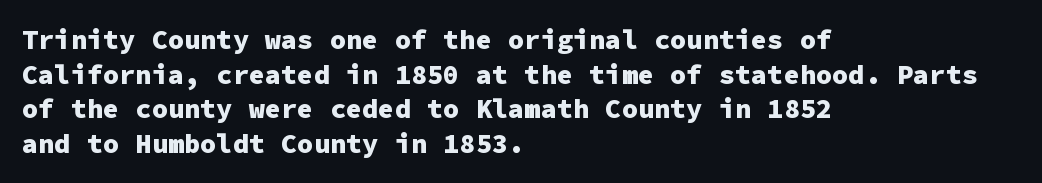
Compared with typical body copy, the letter spacing here is the same. The setting favours the left margin, as ordinary paragraphs usually do. Heft: maximum for text — a bold. Beneath every word, the page is bare. Successive baselines arrive at the customary interval. These lines were composed using upright roman letters.
